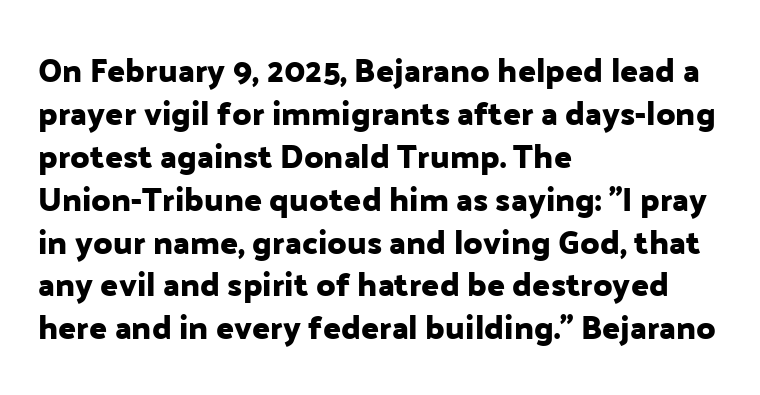
Think of a printed novel: that variable character pitch is what you see here. How would I describe the line gaps? Plain and ordinary. A typesetter would mark this as roman, not italic. Nope, no serifs anywhere on these letters.
